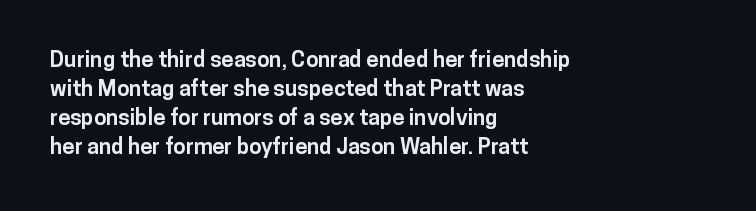
The image shows 22 px bold type, upright; set left-aligned, normal line spacing (1.32x), normal letter spacing, not underlined.
